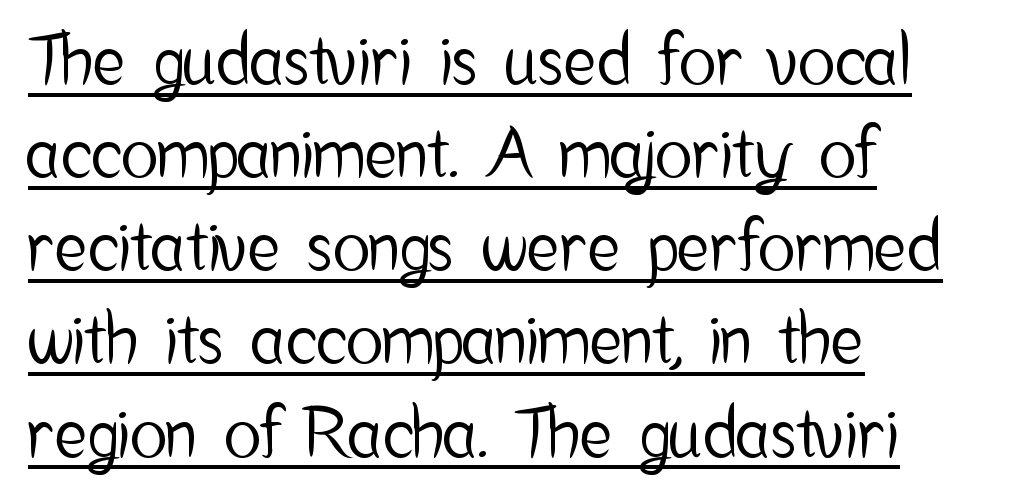
The designer went with a sans here, leaving each stem footless. The paragraph shown leans on its left margin. You could call the tracking neutral — neither tight nor loose. This sample has the flowing, uneven cadence of proportional lettering. Quick note: underline on.
